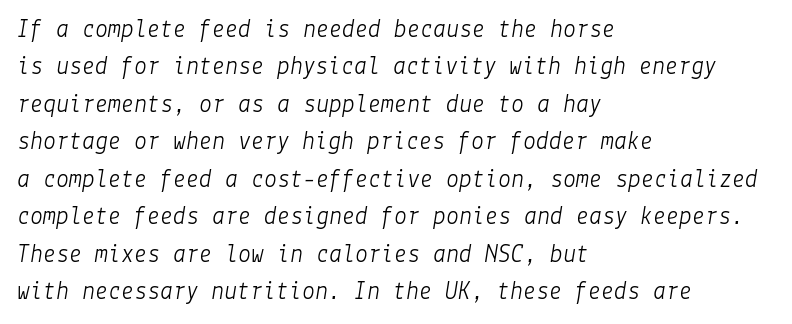
The image shows 26 px text type, italic (leaning right); set left-aligned, normal line spacing (1.44x), normal letter spacing, not underlined.
